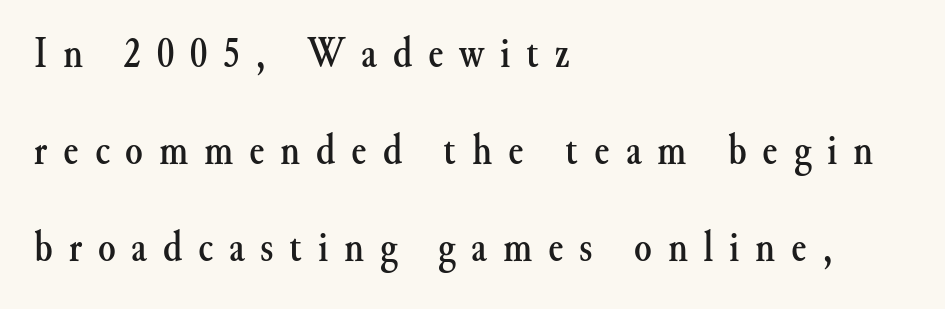
Varying glyph widths throughout — classic text-font behaviour. This sample uses an upright cut, with every glyph sitting square on the baseline. The glyphs in this specimen are seriffed. Interline gaps are noticeably wide in this sample. Students, note that the glyphs here are deliberately spaced far apart. This sample is left-justified, so line endings fall wherever the words run out.
